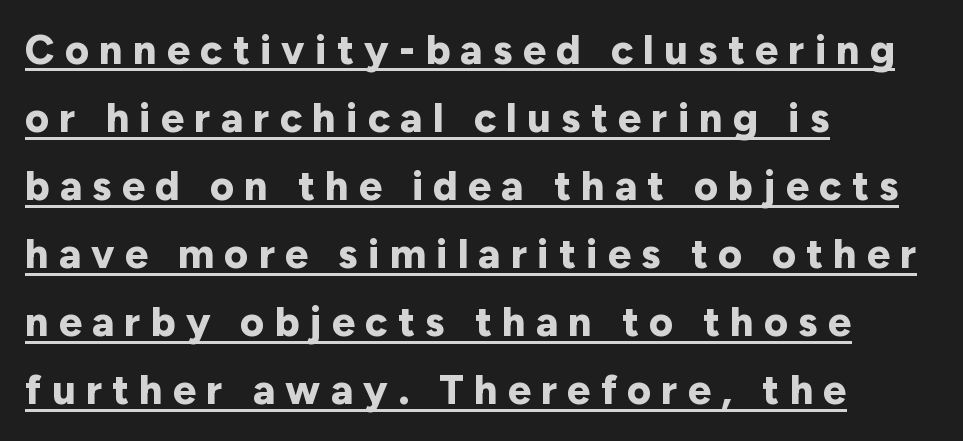
The image shows 41 px bold sans-serif type, upright; set left-aligned, normal line spacing (1.66x), unusually wide letter spacing (+0.25 em), underlined; low stroke contrast and a medium x-height.
